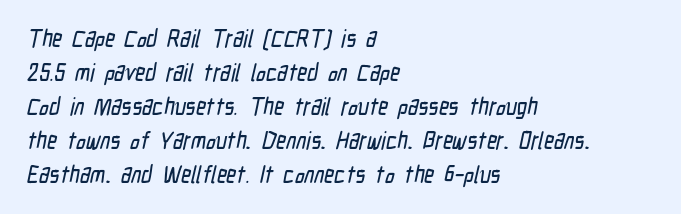
{"underline": "no", "align": "left", "line_spacing": "normal", "line_spacing_ratio": 1.42, "letter_spacing": "normal", "letter_spacing_em": 0.0, "glyph_px": 24}
